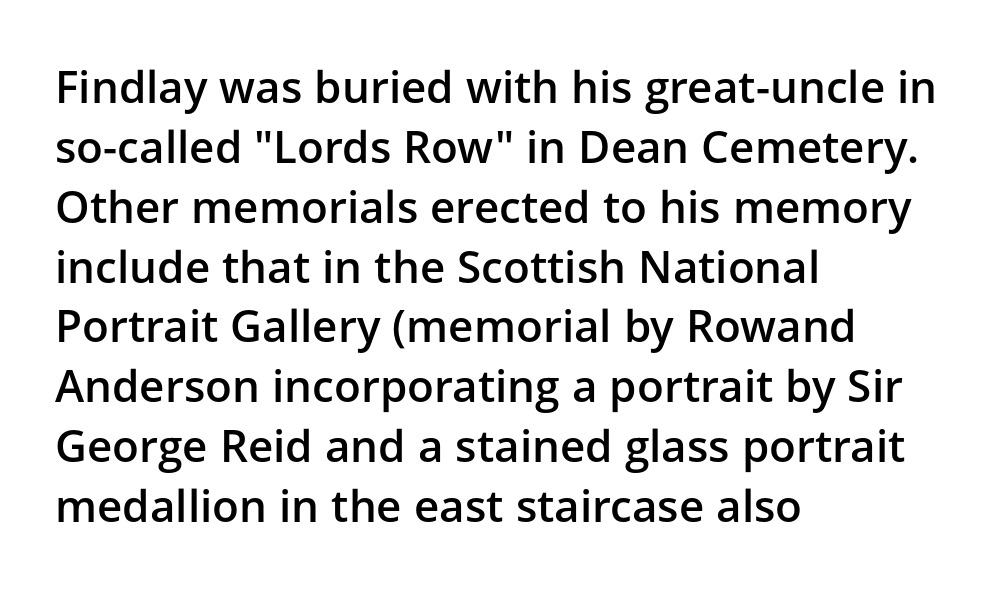
{"serif": "no", "italic": "no", "bold": "semi", "weight": "semibold", "width": "normal", "stroke_contrast": "low", "x_height": "medium", "monospaced": "no", "underline": "no", "align": "left", "line_spacing": "normal", "line_spacing_ratio": 1.36, "letter_spacing": "normal", "letter_spacing_em": 0.0, "glyph_px": 44}
